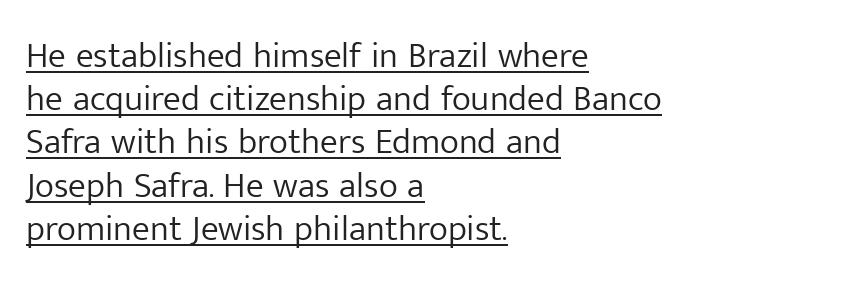
The image shows 36 px light sans-serif type, upright; set left-aligned, line spacing 1.2x, normal letter spacing, underlined; low stroke contrast and a medium x-height.
